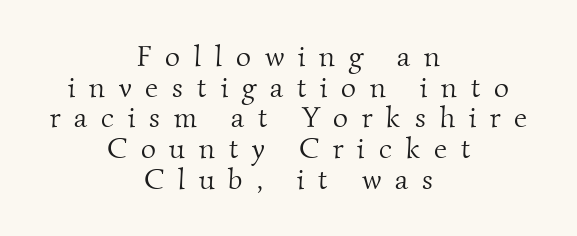
Q: Is the text bold? A: No.
Q: Is the typeface a serif or a sans-serif typeface? A: Serif.
Q: Is the text underlined? A: No.
Q: How is the paragraph aligned? A: Centered.
Q: Is the spacing between letters normal or unusually wide? A: Unusually wide.
Q: Is the spacing between lines tight, normal or loose? A: Tight.
Q: Width (condensed, normal, or wide)? A: Normal.
Q: Stroke contrast? A: Medium.
Q: x-height? A: Small.
Q: Monospaced? A: No.
